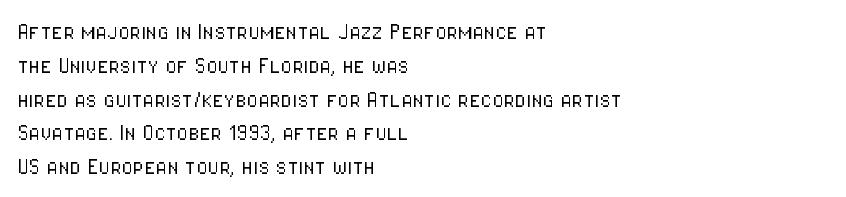
Descenders are the only things crossing below the line. Vertical strokes here are truly vertical. Compared with typical paragraphs, the rows here are spaced about the same. The setting favours the left margin, as ordinary paragraphs usually do.
